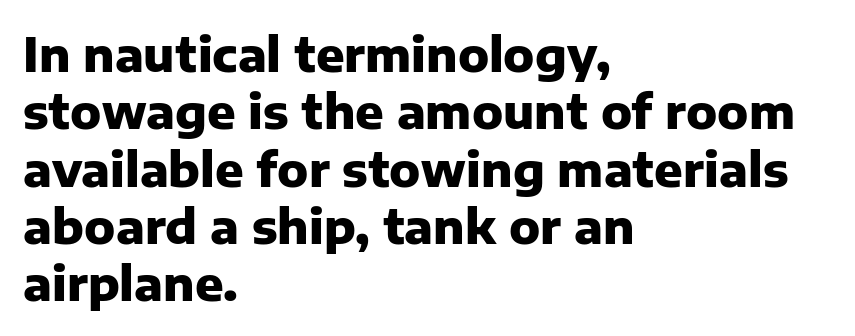
Q: Is the text bold? A: Yes.
Q: Is the text italic (slanted)? A: No, it is upright.
Q: Is the typeface a serif or a sans-serif typeface? A: Sans-serif.
Q: Is the text underlined? A: No.
Q: How is the paragraph aligned? A: Left-aligned.
Q: Is the spacing between letters normal or unusually wide? A: Normal.
Q: Width (condensed, normal, or wide)? A: Normal.
Q: Stroke contrast? A: Low.
Q: x-height? A: Medium.
Q: Monospaced? A: No.
